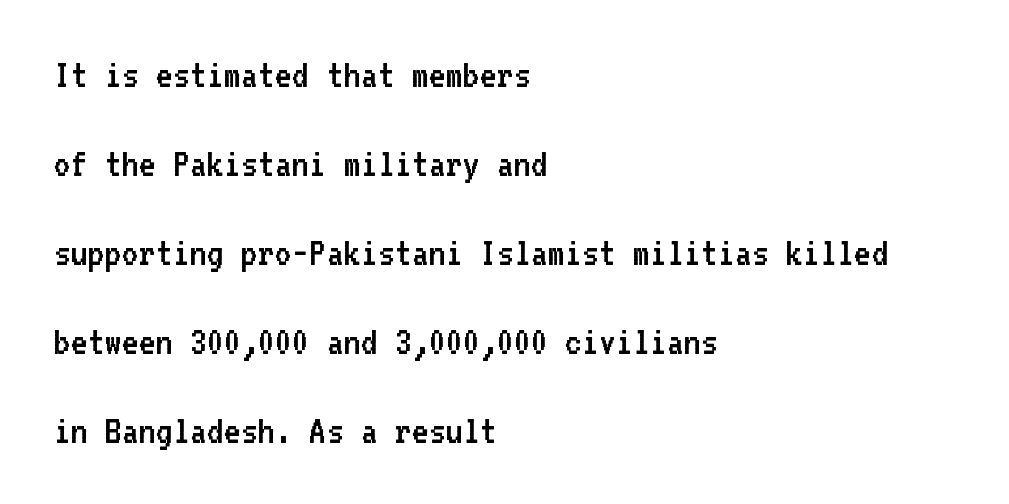
Q: Is the text bold? A: No.
Q: Is the text italic (slanted)? A: No, it is upright.
Q: Is the typeface a serif or a sans-serif typeface? A: Sans-serif.
Q: Is the text underlined? A: No.
Q: How is the paragraph aligned? A: Left-aligned.
Q: Is the spacing between letters normal or unusually wide? A: Normal.
Q: Is the spacing between lines tight, normal or loose? A: Loose.
Q: Width (condensed, normal, or wide)? A: Normal.
Q: Stroke contrast? A: Low.
Q: x-height? A: Medium.
Q: Monospaced? A: Yes.
